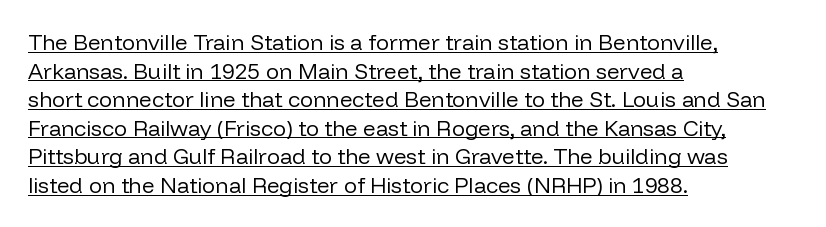
Students, observe the line beneath the letters — that is underlining. Line starts are locked; line ends wander. The vertical gap from one line to the next is medium. The lettering holds an erect, upright posture throughout. The passage shown has conventional tracking throughout. The letters look calm and open, with moderate or lighter stems.
